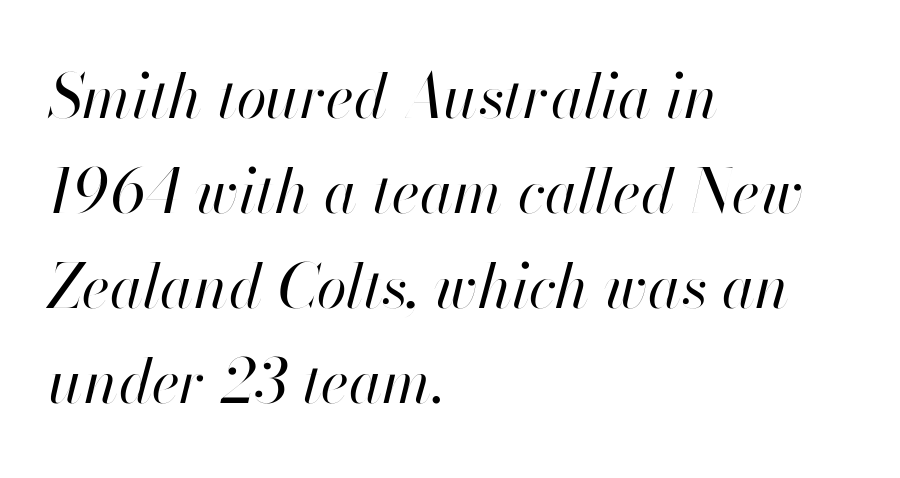
Q: Is the text bold? A: No.
Q: Is the text italic (slanted)? A: Yes, it leans right by about 13 degrees.
Q: Is the text underlined? A: No.
Q: How is the paragraph aligned? A: Left-aligned.
Q: Is the spacing between letters normal or unusually wide? A: Normal.
Q: Is the spacing between lines tight, normal or loose? A: Normal.
Q: Width (condensed, normal, or wide)? A: Normal.
Q: Stroke contrast? A: High.
Q: x-height? A: Small.
Q: Monospaced? A: No.
